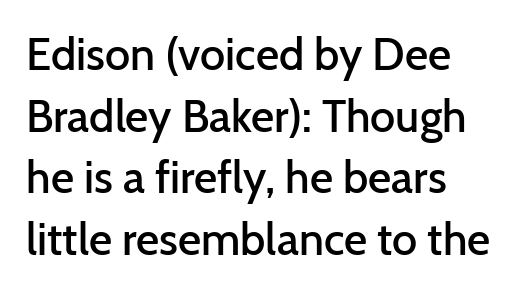
Q: Is the text bold? A: Semi-bold.
Q: Is the text italic (slanted)? A: No, it is upright.
Q: Is the typeface a serif or a sans-serif typeface? A: Sans-serif.
Q: Is the text underlined? A: No.
Q: Is the spacing between letters normal or unusually wide? A: Normal.
Q: Is the spacing between lines tight, normal or loose? A: Normal.
Q: Width (condensed, normal, or wide)? A: Normal.
Q: Stroke contrast? A: Low.
Q: x-height? A: Medium.
Q: Monospaced? A: No.
